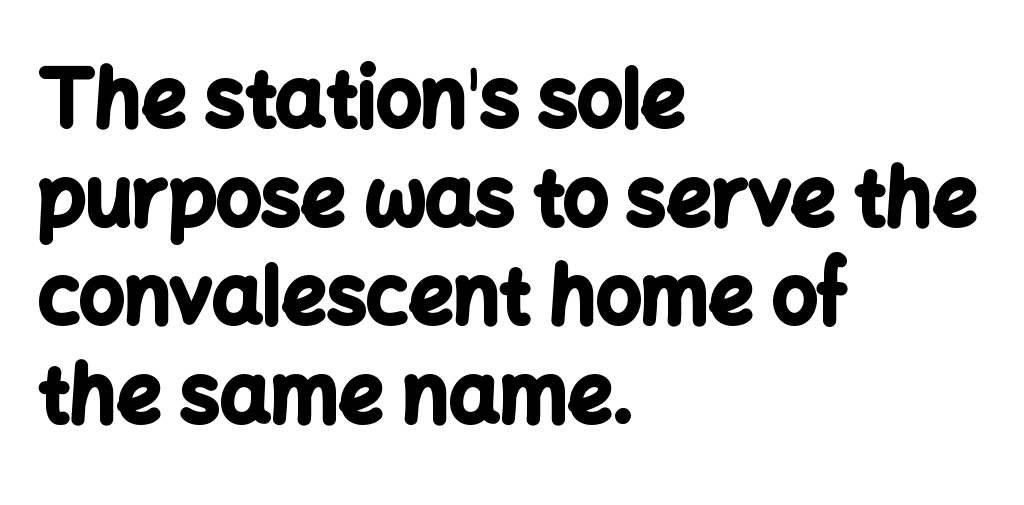
In terms of posture, this sample is upright. The passage shown stacks its lines at a standard gap. Plenty of ink on the page — the face is bold. All the whitespace from short lines collects on the right.
